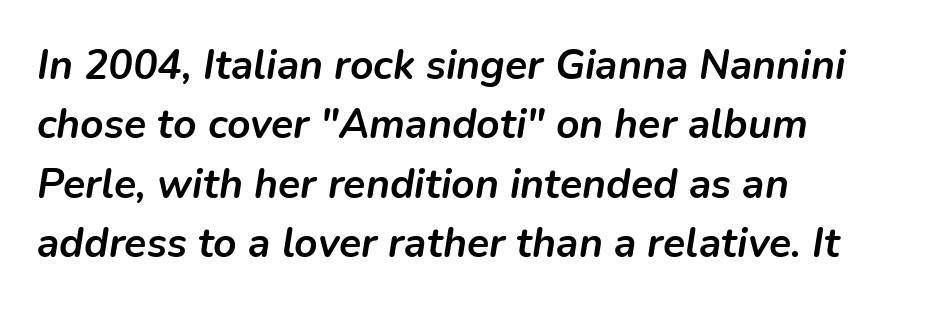
A clean baseline with only descenders dipping below it. Note the varied advance widths — an 'i' is clearly narrower than an 'm'. Inter-character spacing is left at the font's built-in metrics. Would a proofreader flag this as italicized? Yes. On the weight axis this lands at bold, roughly 700. The lines are quadded left.
